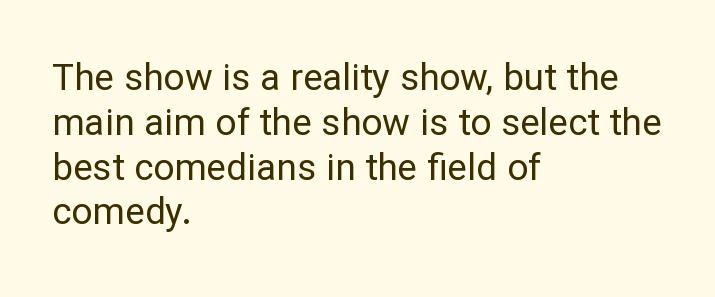
The image shows 37 px regular-weight sans-serif type, upright; set left-aligned, line spacing 1.21x, normal letter spacing, not underlined; low stroke contrast and a medium x-height.
